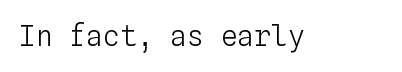
{"italic": "no", "bold": "no", "weight": "light", "width": "normal", "stroke_contrast": "low", "x_height": "medium", "monospaced": "yes", "underline": "no", "letter_spacing": "normal", "letter_spacing_em": 0.0, "glyph_px": 28}
